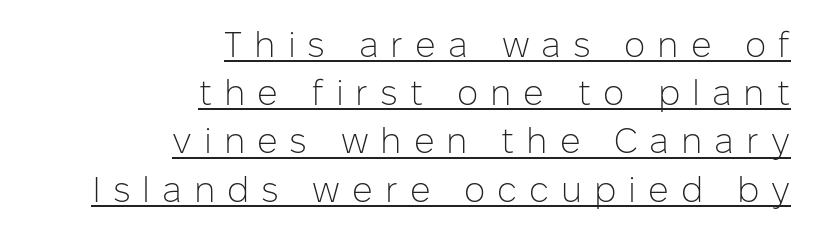
{"serif": "no", "italic": "no", "bold": "no", "weight": "light", "width": "normal", "stroke_contrast": "low", "x_height": "medium", "monospaced": "no", "underline": "yes", "align": "right", "line_spacing": "normal", "line_spacing_ratio": 1.34, "letter_spacing": "wide", "letter_spacing_em": 0.33, "glyph_px": 36}
